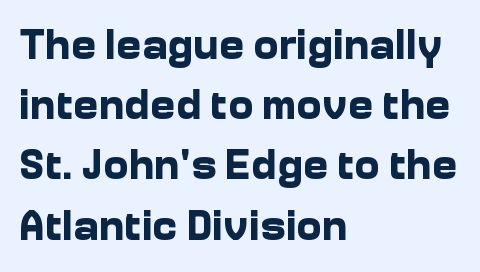
Q: Is the text bold? A: Yes.
Q: Is the text italic (slanted)? A: No, it is upright.
Q: Is the typeface a serif or a sans-serif typeface? A: Sans-serif.
Q: Is the text underlined? A: No.
Q: How is the paragraph aligned? A: Left-aligned.
Q: Is the spacing between letters normal or unusually wide? A: Normal.
Q: Is the spacing between lines tight, normal or loose? A: Normal.
Q: Width (condensed, normal, or wide)? A: Normal.
Q: Stroke contrast? A: Low.
Q: x-height? A: Medium.
Q: Monospaced? A: No.
